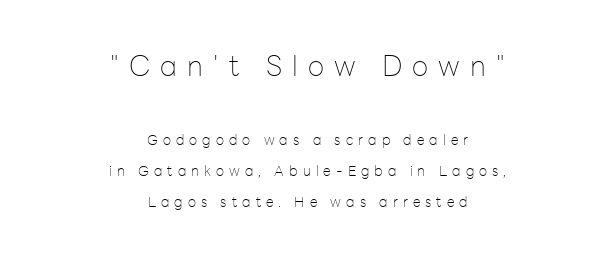
Q: Is the text bold? A: No.
Q: Is the text italic (slanted)? A: No, it is upright.
Q: Is the typeface a serif or a sans-serif typeface? A: Sans-serif.
Q: Is the text underlined? A: No.
Q: How is the paragraph aligned? A: Centered.
Q: Is the spacing between letters normal or unusually wide? A: Unusually wide.
Q: Is the spacing between lines tight, normal or loose? A: Loose.
Q: Which block of text is set in a larger size, the first (top) or the second (bottom)? A: The first (top) one.
Q: Width (condensed, normal, or wide)? A: Normal.
Q: Stroke contrast? A: Low.
Q: x-height? A: Medium.
Q: Monospaced? A: No.
